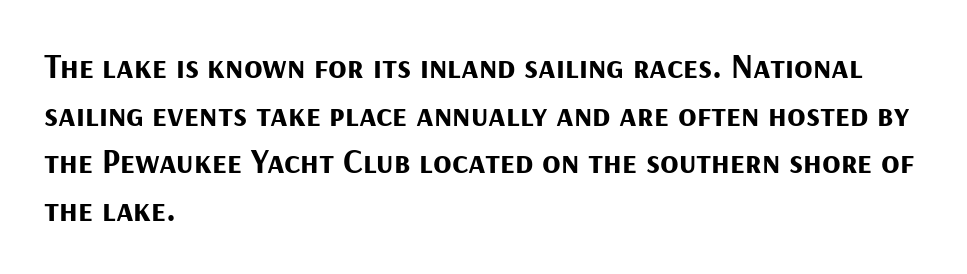
{"serif": "no", "italic": "no", "bold": "yes", "weight": "bold", "width": "normal", "stroke_contrast": "medium", "x_height": "medium", "monospaced": "no", "underline": "no", "align": "left", "line_spacing": "normal", "line_spacing_ratio": 1.4, "letter_spacing": "normal", "letter_spacing_em": 0.0, "glyph_px": 34}
